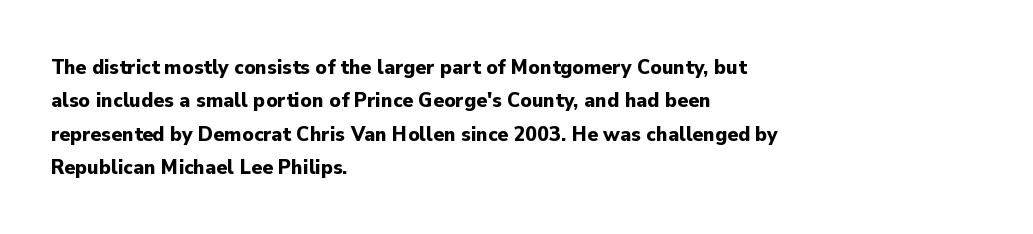
The image shows 22 px bold type, upright; set left-aligned, normal line spacing (1.52x), normal letter spacing, not underlined.
